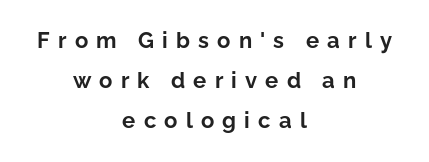
The image shows 22 px bold type, upright; set centered, line spacing 1.82x, unusually wide letter spacing (+0.37 em), not underlined.
